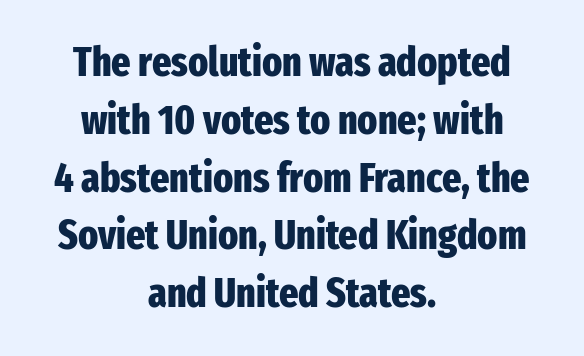
Q: Is the text bold? A: Yes.
Q: Is the text italic (slanted)? A: No, it is upright.
Q: Is the typeface a serif or a sans-serif typeface? A: Sans-serif.
Q: Is the text underlined? A: No.
Q: How is the paragraph aligned? A: Centered.
Q: Is the spacing between letters normal or unusually wide? A: Normal.
Q: Is the spacing between lines tight, normal or loose? A: Normal.
Q: Width (condensed, normal, or wide)? A: Condensed.
Q: Stroke contrast? A: Low.
Q: x-height? A: Medium.
Q: Monospaced? A: No.
